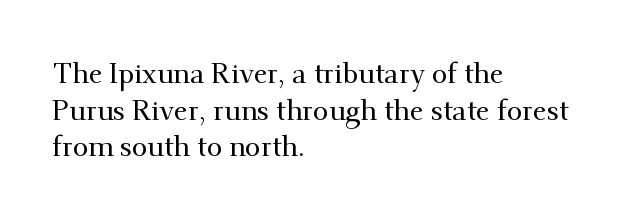
Q: Is the text italic (slanted)? A: No, it is upright.
Q: Is the typeface a serif or a sans-serif typeface? A: Serif.
Q: Is the text underlined? A: No.
Q: How is the paragraph aligned? A: Left-aligned.
Q: Is the spacing between letters normal or unusually wide? A: Normal.
Q: Is the spacing between lines tight, normal or loose? A: Normal.
Q: Width (condensed, normal, or wide)? A: Normal.
Q: Stroke contrast? A: Medium.
Q: x-height? A: Small.
Q: Monospaced? A: No.
